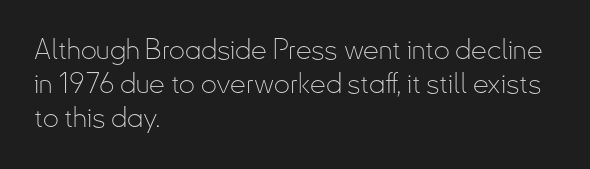
The typesetter chose a ragged-right arrangement here. Letters have the restrained weight of plain body copy at most. Nothing unusual about the tracking: characters are spaced as the font intends. The zone under the glyphs is completely vacant.
